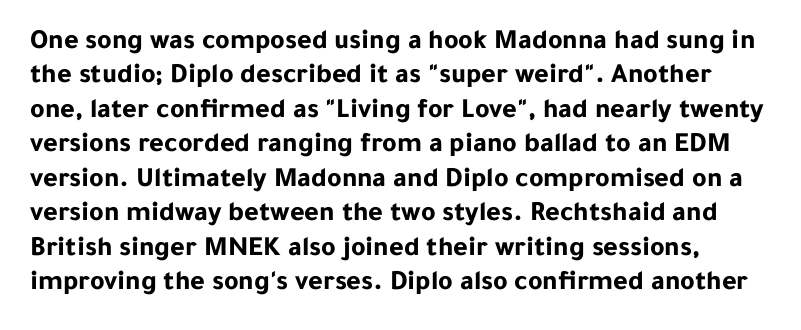
{"serif": "no", "italic": "no", "bold": "yes", "weight": "bold", "width": "normal", "stroke_contrast": "low", "x_height": "medium", "monospaced": "no", "underline": "no", "line_spacing_ratio": 1.23, "letter_spacing": "normal", "letter_spacing_em": 0.0, "glyph_px": 28}
